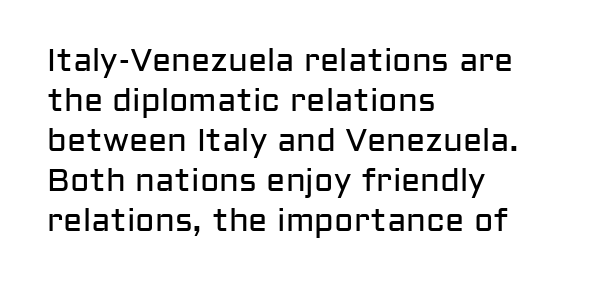
Q: Is the text bold? A: No.
Q: Is the text italic (slanted)? A: No, it is upright.
Q: Is the typeface a serif or a sans-serif typeface? A: Sans-serif.
Q: Is the text underlined? A: No.
Q: How is the paragraph aligned? A: Left-aligned.
Q: Is the spacing between letters normal or unusually wide? A: Normal.
Q: Is the spacing between lines tight, normal or loose? A: Normal.
Q: Width (condensed, normal, or wide)? A: Normal.
Q: Stroke contrast? A: Low.
Q: x-height? A: Medium.
Q: Monospaced? A: No.
